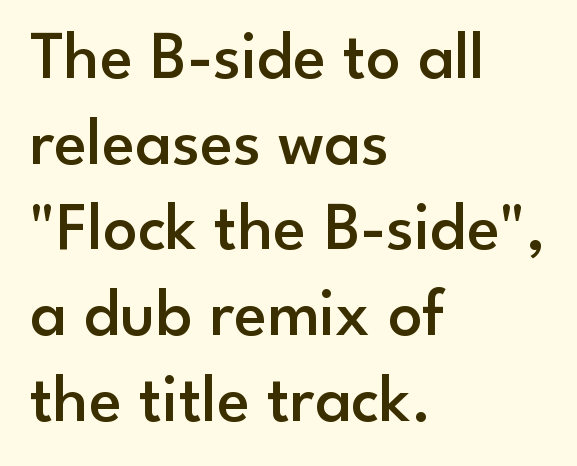
The paragraph shown leans on its left margin. Is the letter spacing exaggerated? No — it looks like the ordinary default. The type family on display is of the sans-serif kind. A typesetter would call this proportional, since set widths differ per character. Just letters on the line, the space beneath them empty. Compared with an ordinary text face, these strokes are moderately heavier — a semibold.
